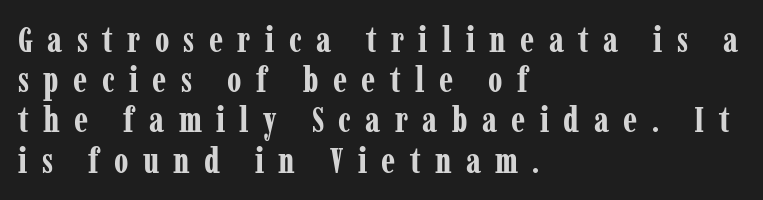
{"serif": "yes", "italic": "no", "bold": "yes", "weight": "bold", "width": "condensed", "stroke_contrast": "low", "x_height": "medium", "monospaced": "no", "underline": "no", "align": "left", "line_spacing": "tight", "line_spacing_ratio": 1.15, "letter_spacing": "wide", "letter_spacing_em": 0.41, "glyph_px": 35}
